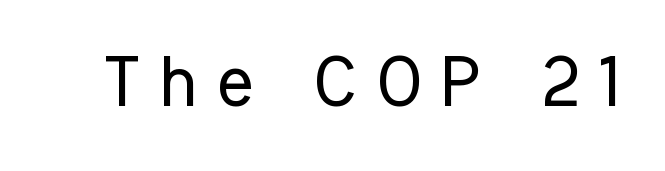
A typesetter would call this heavily tracked-out type. Stems and bowls with no extra thickness — not bold. Is this a fixed-width face? No — the glyphs have proportional, varying widths. Posture: vertical. The area under the type is left untouched.
